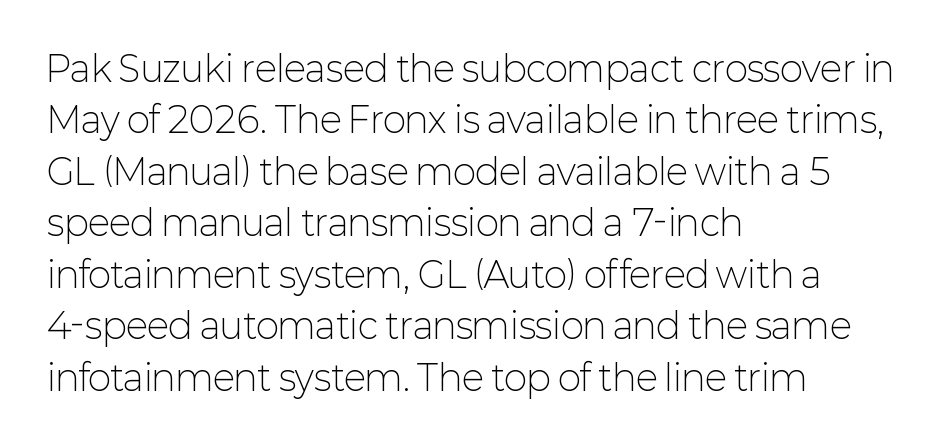
{"serif": "no", "italic": "no", "bold": "no", "weight": "light", "width": "normal", "stroke_contrast": "low", "x_height": "medium", "monospaced": "no", "underline": "no", "align": "left", "line_spacing": "normal", "line_spacing_ratio": 1.47, "letter_spacing": "normal", "letter_spacing_em": 0.0, "glyph_px": 35}
